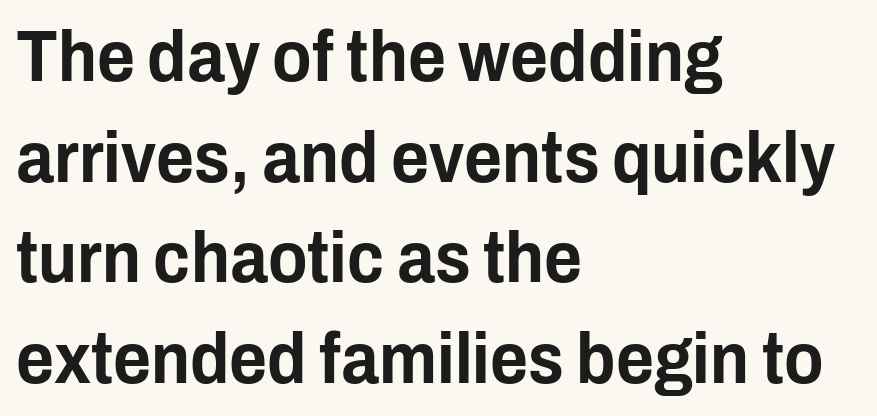
{"serif": "no", "italic": "no", "width": "condensed", "stroke_contrast": "low", "x_height": "medium", "monospaced": "no", "underline": "no", "align": "left", "line_spacing": "normal", "line_spacing_ratio": 1.38, "letter_spacing": "normal", "letter_spacing_em": 0.0, "glyph_px": 73}
